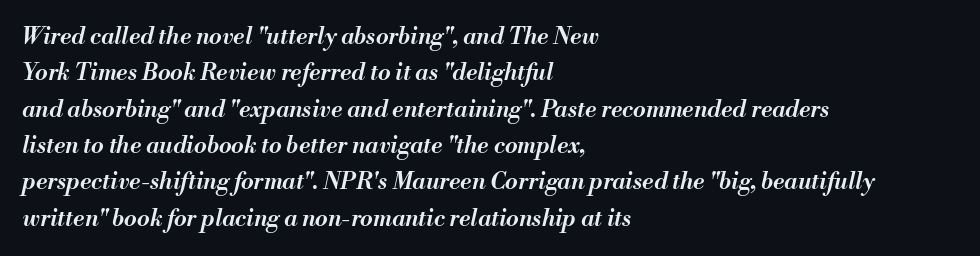
The image shows 23 px text type, italic (leaning right); set left-aligned, normal line spacing (1.58x), normal letter spacing, not underlined.
